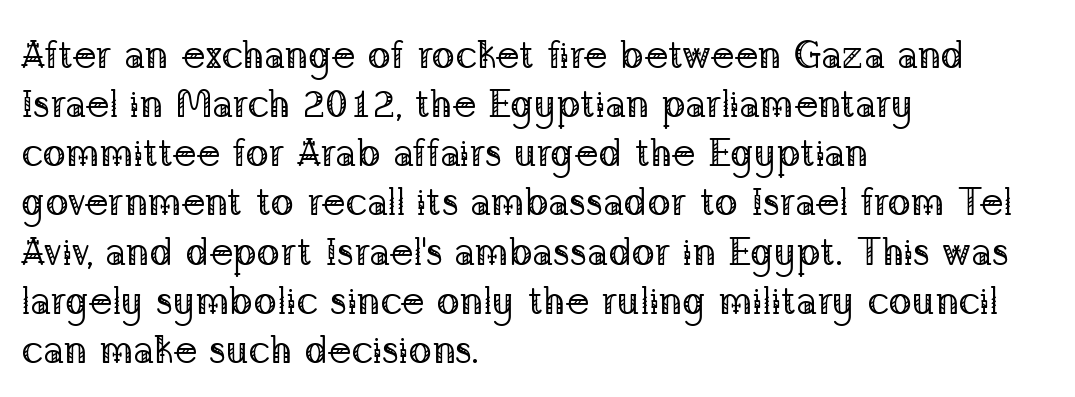
{"serif": "yes", "italic": "no", "bold": "no", "weight": "regular", "width": "normal", "stroke_contrast": "low", "x_height": "medium", "monospaced": "no", "underline": "no", "align": "left", "line_spacing": "normal", "line_spacing_ratio": 1.26, "letter_spacing": "normal", "letter_spacing_em": 0.0, "glyph_px": 39}
